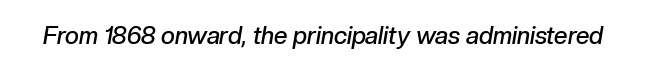
{"italic": "yes", "lean": "right", "slant_degrees": 10, "bold": "semi", "underline": "no", "letter_spacing": "normal", "letter_spacing_em": 0.0, "glyph_px": 24}
